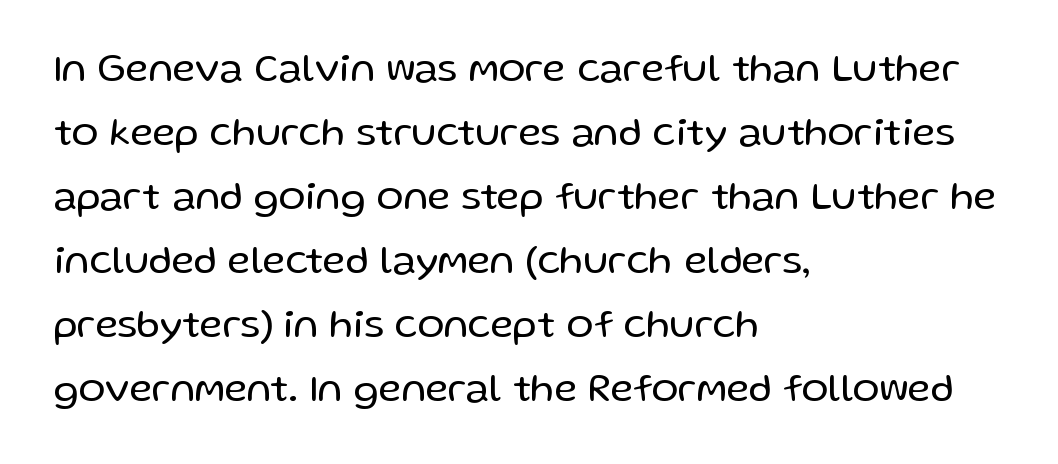
The image shows 40 px regular-weight sans-serif type, upright; set left-aligned, normal line spacing (1.6x), normal letter spacing, not underlined; low stroke contrast and a medium x-height.
